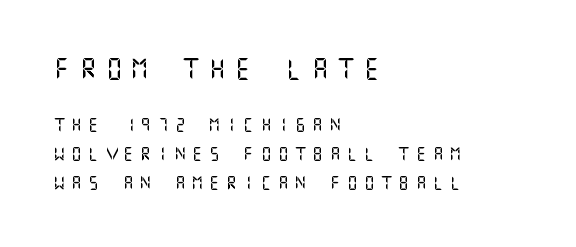
The image shows 21 px text type, upright; set left-aligned, loose line spacing (2.09x), unusually wide letter spacing (+0.43 em), not underlined; the first (top) block is 1.5x larger.
